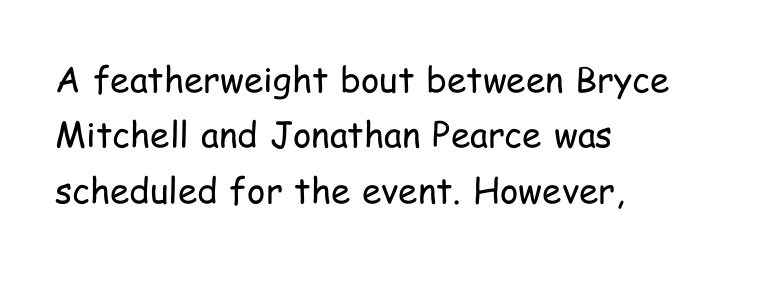
The image shows 35 px regular-weight, condensed sans-serif type, upright; set left-aligned, normal line spacing (1.58x), normal letter spacing, not underlined; low stroke contrast and a medium x-height.
